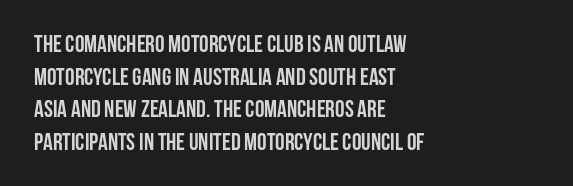
The image shows 24 px bold type, upright; set left-aligned, normal line spacing (1.36x), normal letter spacing, not underlined.
